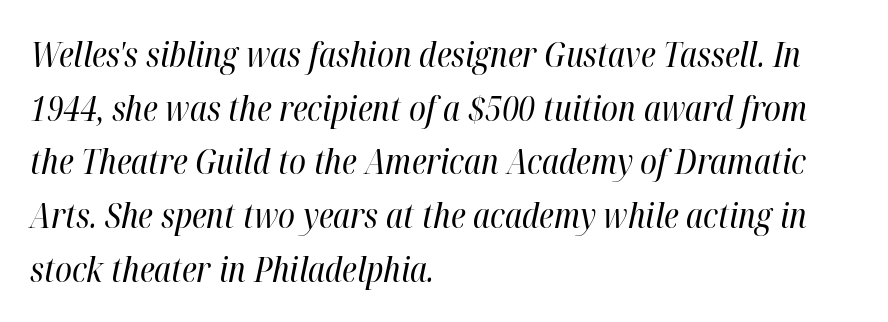
The image shows 34 px regular-weight, condensed type, italic (leaning right); set left-aligned, normal line spacing (1.58x), normal letter spacing, not underlined; high stroke contrast and a medium x-height.
